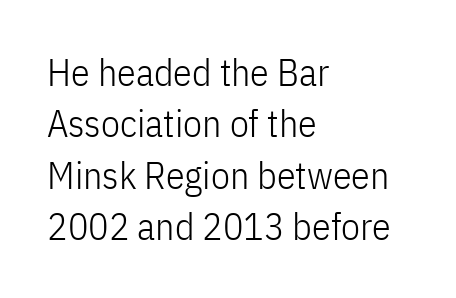
{"serif": "no", "italic": "no", "bold": "no", "weight": "light", "width": "condensed", "stroke_contrast": "low", "x_height": "medium", "monospaced": "no", "underline": "no", "align": "left", "line_spacing": "normal", "line_spacing_ratio": 1.35, "letter_spacing": "normal", "letter_spacing_em": 0.0, "glyph_px": 38}
